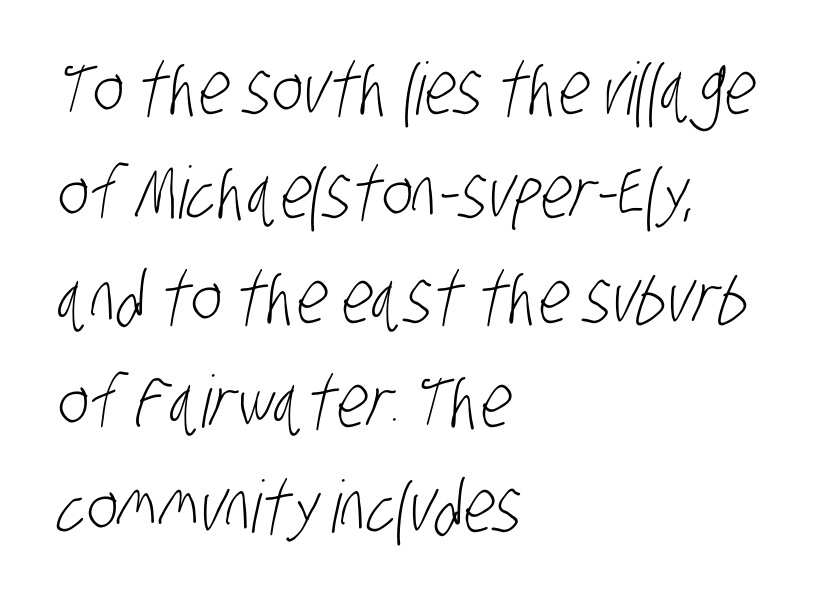
The image shows 72 px light, condensed sans-serif type; set left-aligned, normal line spacing (1.45x), normal letter spacing, not underlined; low stroke contrast and a large x-height.
